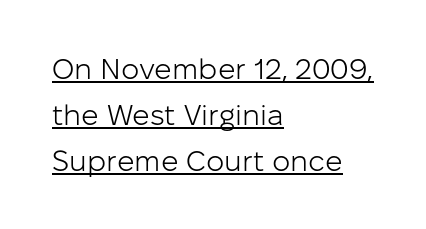
The image shows 29 px light sans-serif type, upright; set left-aligned, normal line spacing (1.58x), normal letter spacing, underlined; low stroke contrast and a medium x-height.
